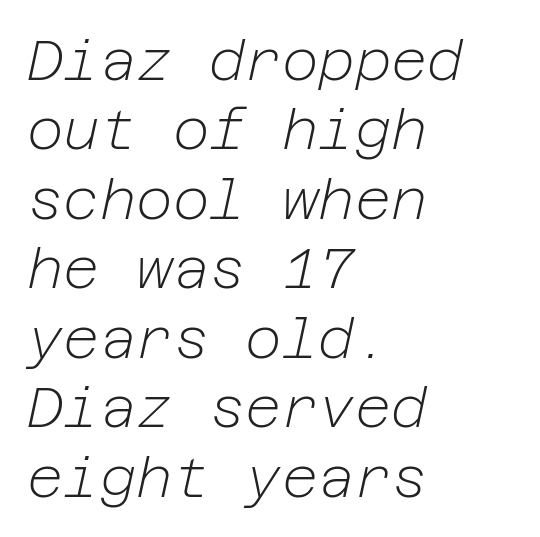
The image shows 56 px light type, italic (leaning right); set left-aligned, line spacing 1.24x, normal letter spacing, not underlined; low stroke contrast and a medium x-height.
